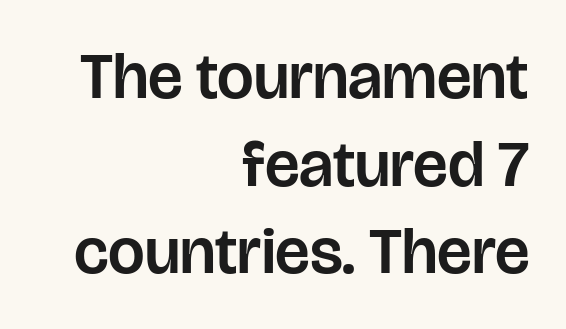
{"serif": "no", "italic": "no", "width": "normal", "stroke_contrast": "low", "x_height": "large", "monospaced": "no", "underline": "no", "align": "right", "line_spacing": "normal", "line_spacing_ratio": 1.35, "letter_spacing": "normal", "letter_spacing_em": 0.0, "glyph_px": 65}
